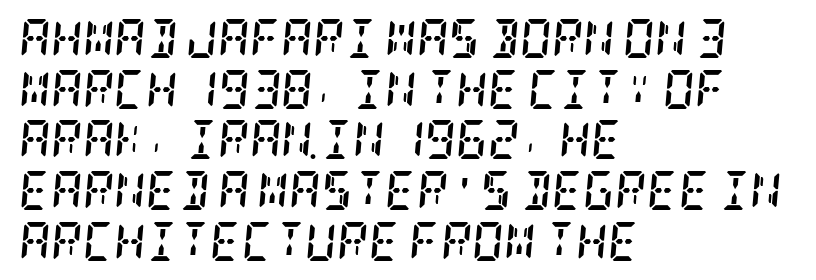
The image shows 39 px semibold, condensed serif type, italic (leaning right); set left-aligned, normal line spacing (1.3x), normal letter spacing, not underlined; low stroke contrast and a large x-height.
